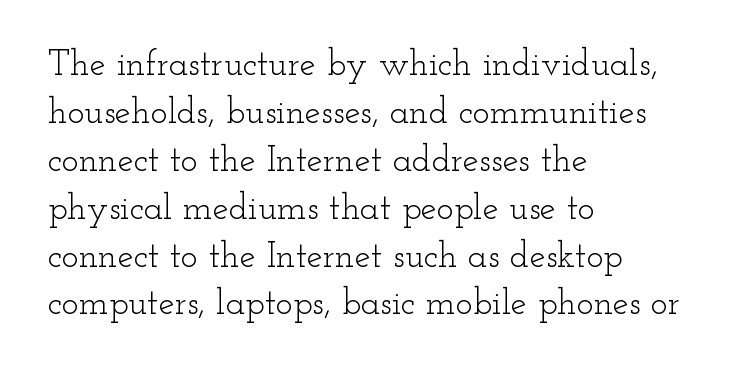
Nobody touched the tracking dial on this one. The type sits square on the baseline with zero lean. To sum up the face: it has serifs. Nobody drew a line under any word here.
